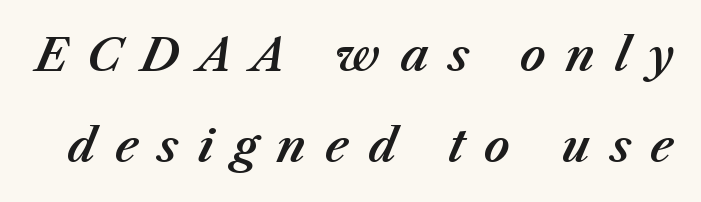
Q: Is the text italic (slanted)? A: Yes, it leans right by about 23 degrees.
Q: Is the text underlined? A: No.
Q: Is the spacing between letters normal or unusually wide? A: Unusually wide.
Q: Is the spacing between lines tight, normal or loose? A: Loose.
Q: Width (condensed, normal, or wide)? A: Normal.
Q: Stroke contrast? A: Medium.
Q: x-height? A: Medium.
Q: Monospaced? A: No.
